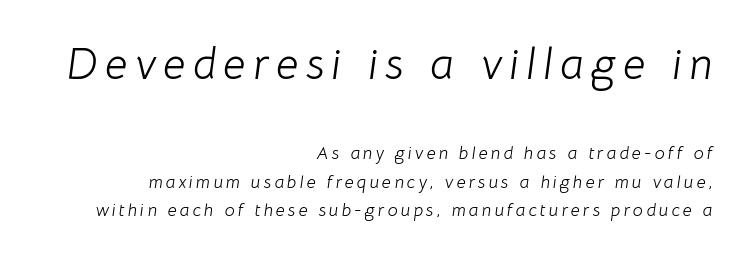
Q: Is the text bold? A: No.
Q: Is the text italic (slanted)? A: Yes, it leans right by about 8 degrees.
Q: Is the text underlined? A: No.
Q: How is the paragraph aligned? A: Right-aligned.
Q: Is the spacing between lines tight, normal or loose? A: Normal.
Q: Which block of text is set in a larger size, the first (top) or the second (bottom)? A: The first (top) one.
Q: Width (condensed, normal, or wide)? A: Normal.
Q: Stroke contrast? A: Low.
Q: x-height? A: Medium.
Q: Monospaced? A: No.
